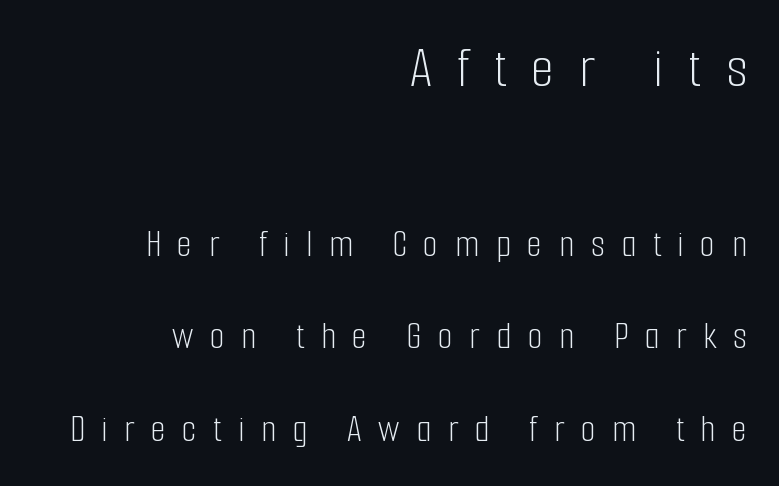
{"serif": "no", "italic": "no", "bold": "no", "weight": "light", "width": "condensed", "stroke_contrast": "low", "x_height": "medium", "monospaced": "no", "underline": "no", "align": "right", "line_spacing": "loose", "line_spacing_ratio": 2.38, "letter_spacing": "wide", "letter_spacing_em": 0.42, "larger_block": "first", "size_ratio": 1.51, "glyph_px": 59}
